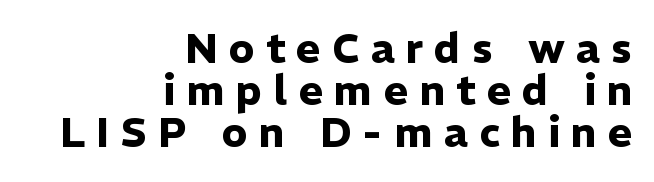
These lines huddle together more closely than default settings would place them. Any mark beneath the type? The region is blank. Nope, no serifs anywhere on these letters. Notice how the stems are strictly vertical — no italics here.
